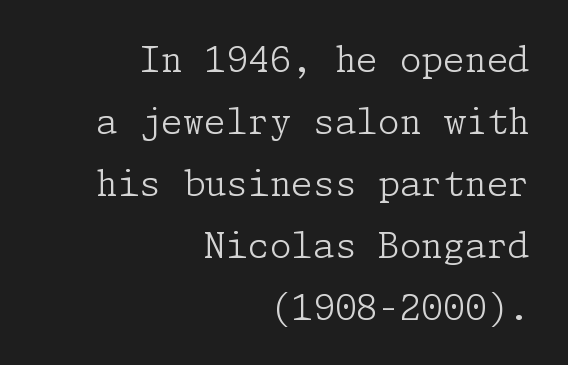
Unmarked baselines from the first word to the last. Nothing heavy about these letters — not bold at all. The face used here is seriffed, in the tradition of book romans. Nothing unusual about the tracking: characters are spaced as the font intends.
